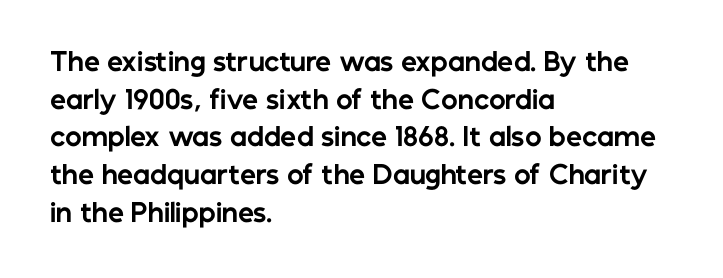
Students, note that the glyphs here touch the page at normal intervals. The vertical gap from one line to the next is medium. The lettering stays uniformly vertical, giving the passage a roman look. The lines are quadded left. Heft: maximum for text — a bold. Type without underlining.
